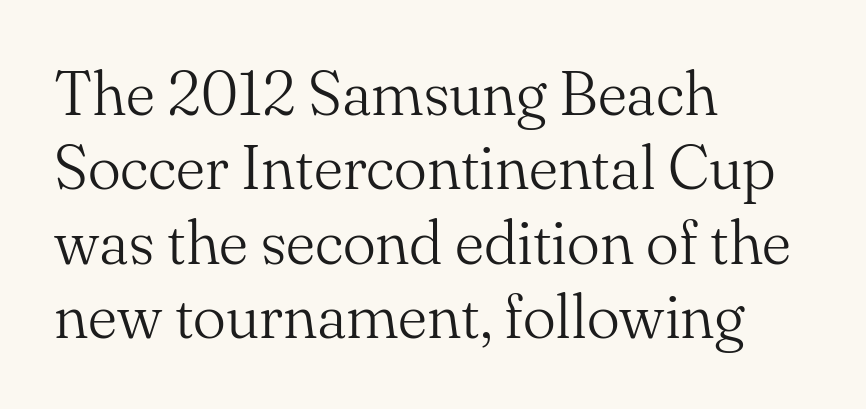
Q: Is the text bold? A: No.
Q: Is the text italic (slanted)? A: No, it is upright.
Q: Is the typeface a serif or a sans-serif typeface? A: Serif.
Q: Is the text underlined? A: No.
Q: How is the paragraph aligned? A: Left-aligned.
Q: Is the spacing between letters normal or unusually wide? A: Normal.
Q: Width (condensed, normal, or wide)? A: Normal.
Q: Stroke contrast? A: Medium.
Q: x-height? A: Small.
Q: Monospaced? A: No.
